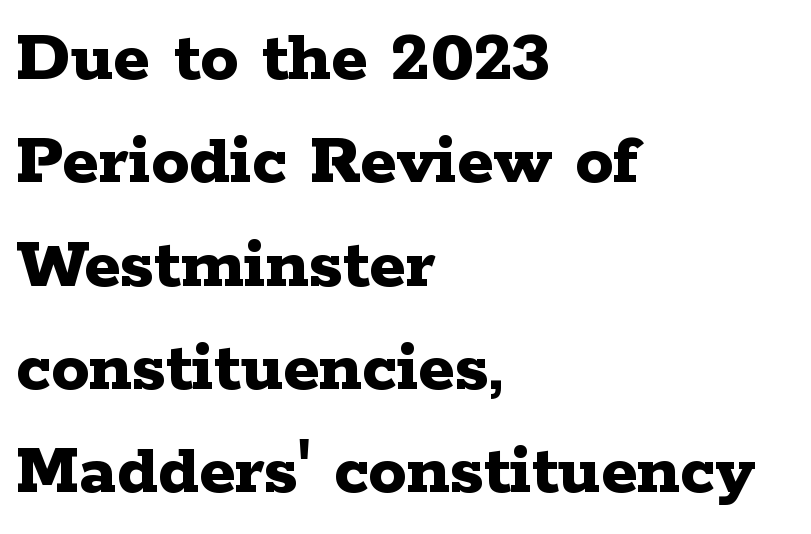
{"serif": "yes", "italic": "no", "bold": "yes", "weight": "bold", "width": "wide", "stroke_contrast": "low", "x_height": "medium", "monospaced": "no", "underline": "no", "align": "left", "line_spacing": "normal", "line_spacing_ratio": 1.36, "letter_spacing": "normal", "letter_spacing_em": 0.0, "glyph_px": 76}
